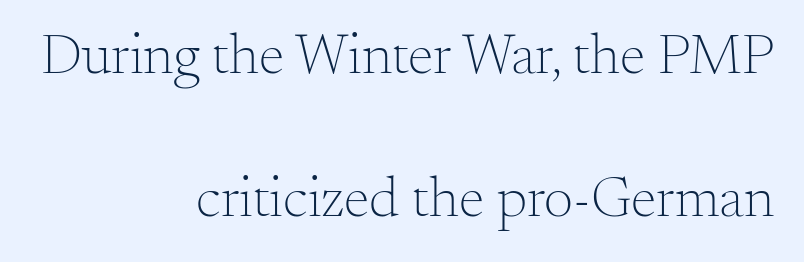
{"serif": "yes", "italic": "no", "bold": "no", "weight": "light", "width": "normal", "stroke_contrast": "medium", "x_height": "small", "monospaced": "no", "underline": "no", "align": "right", "line_spacing": "loose", "line_spacing_ratio": 2.46, "letter_spacing": "normal", "letter_spacing_em": 0.0, "glyph_px": 58}
